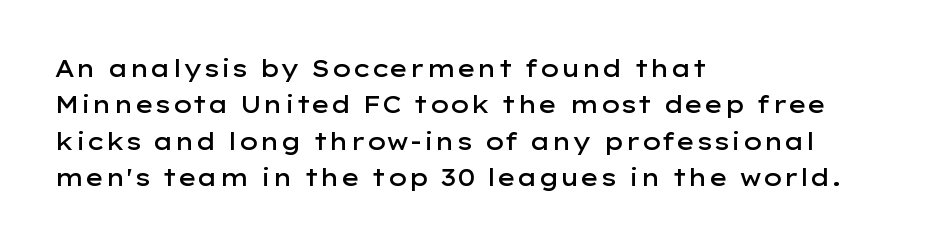
The paragraph shown leans on its left margin. Baseline-to-baseline distance is the conventional proportion of letter height. Check under the words: just untouched page. How are the letters spaced? Ordinarily, with no added tracking.
